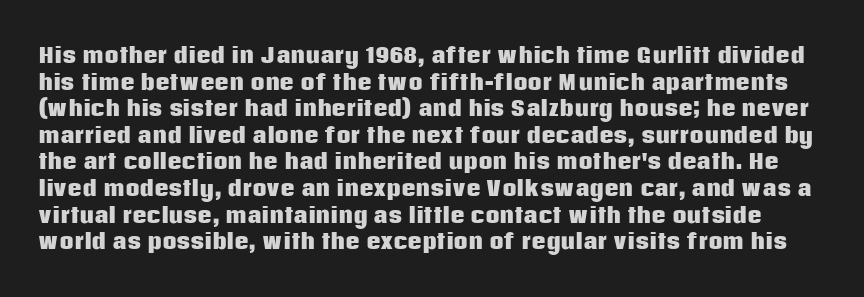
Honestly, the letter spacing is just normal — you wouldn't notice it. Quick note: interline space is typical. Unmarked baselines from the first word to the last. Unlike italic type, these characters show no tilt at all. In terms of weight, the rendering is a true, heavy bold.
